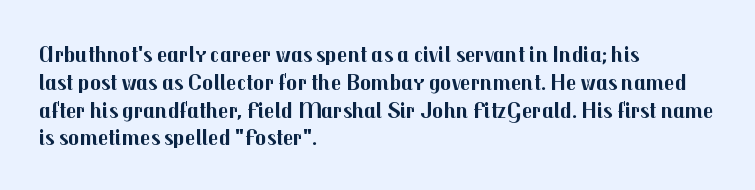
{"italic": "no", "bold": "yes", "underline": "no", "align": "left", "line_spacing_ratio": 1.21, "letter_spacing": "normal", "letter_spacing_em": 0.0, "glyph_px": 23}
